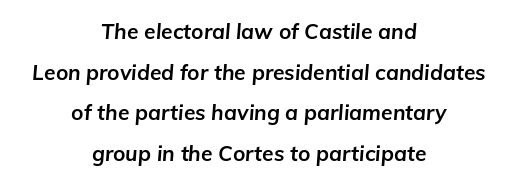
The image shows 21 px bold type, italic (leaning right); set centered, loose line spacing (1.94x), normal letter spacing, not underlined.
